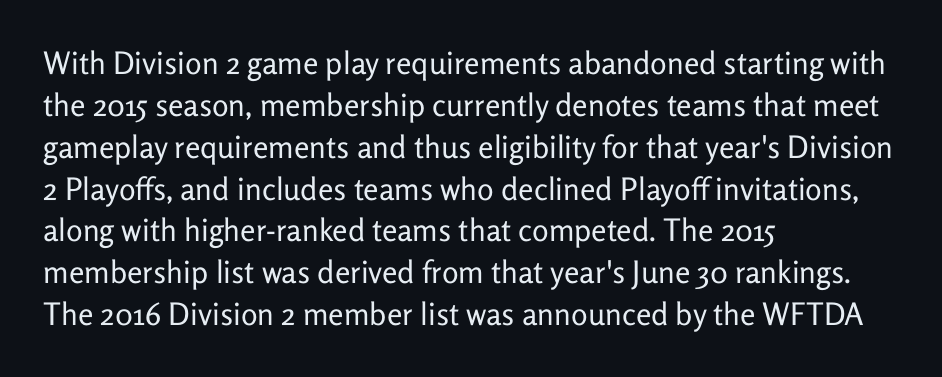
{"serif": "no", "italic": "no", "bold": "no", "weight": "regular", "width": "normal", "stroke_contrast": "low", "x_height": "medium", "monospaced": "no", "underline": "no", "align": "left", "line_spacing": "normal", "line_spacing_ratio": 1.35, "letter_spacing": "normal", "letter_spacing_em": 0.0, "glyph_px": 31}
